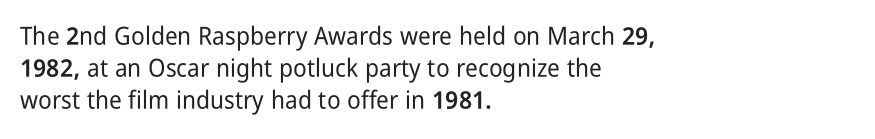
Summary of vertical rhythm: regular, with standard interline spacing. The string is rendered with underlining switched off. This rendering uses left alignment, leaving the right contour irregular. The lettering stays uniformly vertical, giving the passage a roman look. The horizontal fit of the characters is conventional and even.
